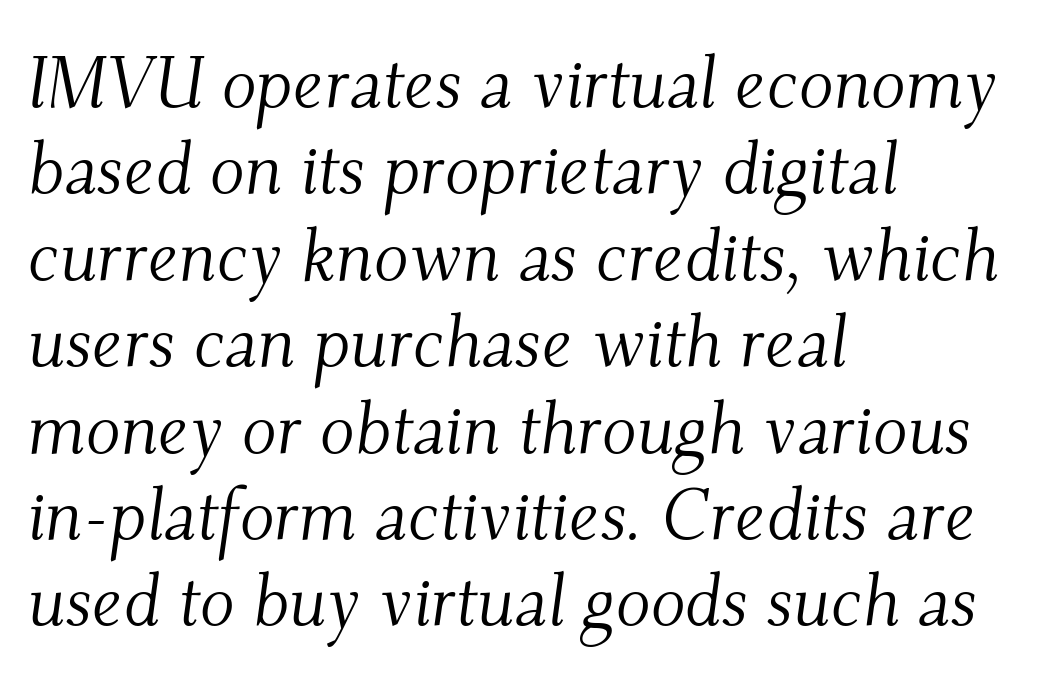
The image shows 72 px light serif type, italic (leaning right); set left-aligned, line spacing 1.2x, normal letter spacing, not underlined; medium stroke contrast and a small x-height.
